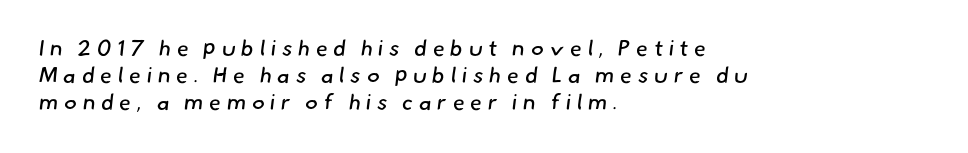
Q: Is the text bold? A: No.
Q: Is the text underlined? A: No.
Q: How is the paragraph aligned? A: Left-aligned.
Q: Is the spacing between letters normal or unusually wide? A: Unusually wide.
